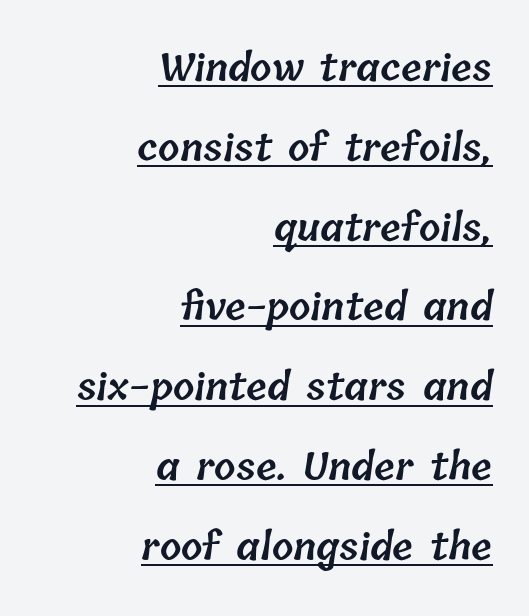
The image shows 38 px semibold type; set right-aligned, loose line spacing (2.1x), normal letter spacing, underlined; low stroke contrast and a medium x-height.
